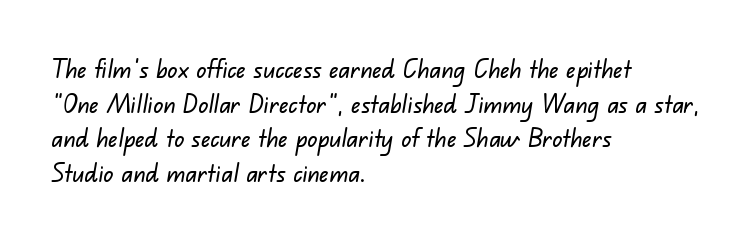
The leading is moderate, giving the passage an even texture. The passage shown is not underscored anywhere. These lines are set flush left with a ragged right edge. The tracking reads as untouched default to a designer's eye.
